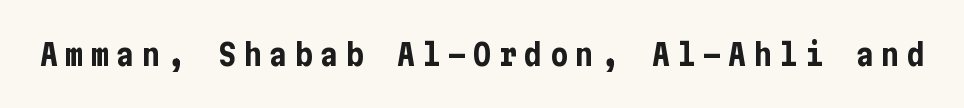
Q: Is the text bold? A: Yes.
Q: Is the text italic (slanted)? A: No, it is upright.
Q: Is the typeface a serif or a sans-serif typeface? A: Sans-serif.
Q: Is the text underlined? A: No.
Q: Is the spacing between letters normal or unusually wide? A: Unusually wide.
Q: Width (condensed, normal, or wide)? A: Condensed.
Q: Stroke contrast? A: Low.
Q: x-height? A: Medium.
